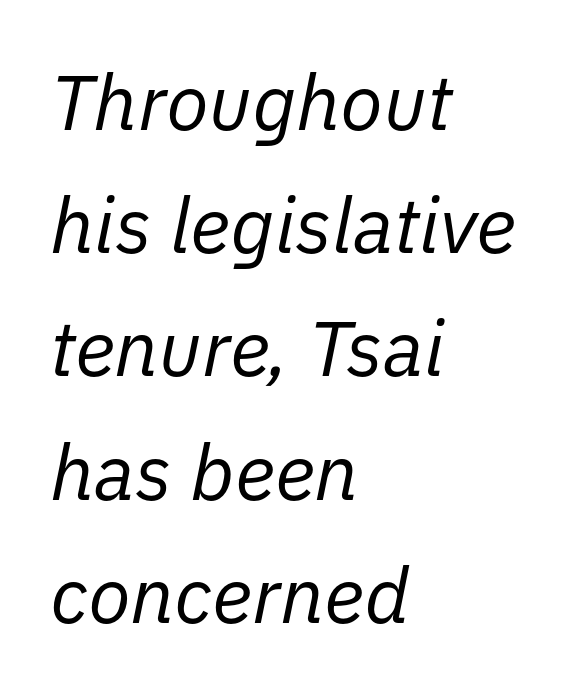
A typesetter would call this proportional, since set widths differ per character. No extra ink here — the face is not bold. This sample uses plain, unmodified letter spacing. The rendering uses a moderate line-height, typical for paragraphs. This rendering uses left alignment, leaving the right contour irregular. The strip under each line holds only bare page.
